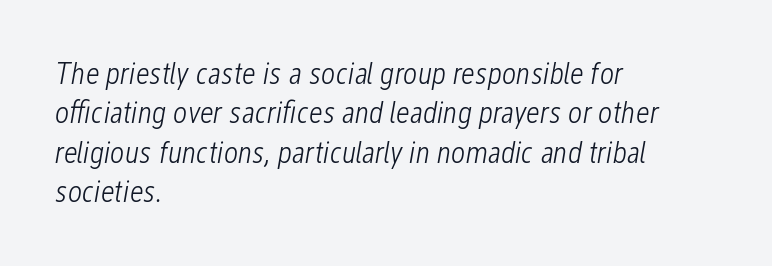
Q: Is the text bold? A: No.
Q: Is the text italic (slanted)? A: Yes, it leans right by about 12 degrees.
Q: Is the text underlined? A: No.
Q: How is the paragraph aligned? A: Left-aligned.
Q: Is the spacing between letters normal or unusually wide? A: Normal.
Q: Is the spacing between lines tight, normal or loose? A: Normal.
Q: Width (condensed, normal, or wide)? A: Condensed.
Q: Stroke contrast? A: Low.
Q: x-height? A: Medium.
Q: Monospaced? A: No.
